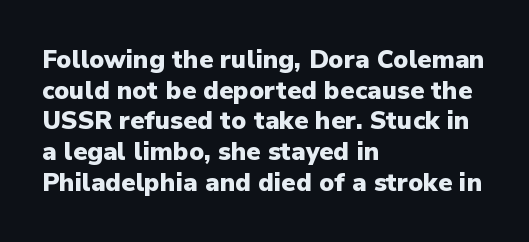
{"italic": "no", "bold": "yes", "underline": "no", "align": "left", "line_spacing_ratio": 1.23, "letter_spacing": "normal", "letter_spacing_em": 0.0, "glyph_px": 25}
